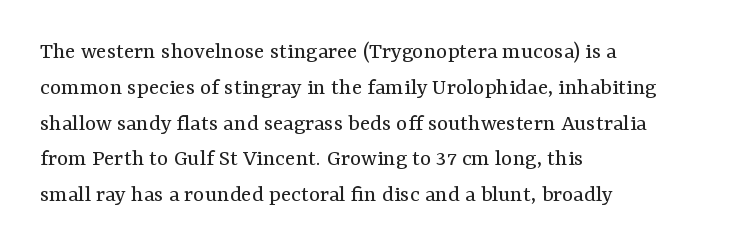
{"italic": "no", "bold": "no", "underline": "no", "align": "left", "line_spacing": "normal", "line_spacing_ratio": 1.49, "letter_spacing": "normal", "letter_spacing_em": 0.0, "glyph_px": 24}
